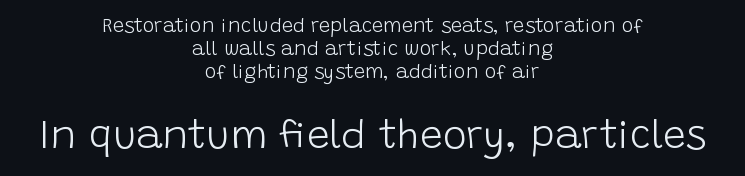
Q: Is the text bold? A: No.
Q: Is the text italic (slanted)? A: No, it is upright.
Q: Is the typeface a serif or a sans-serif typeface? A: Sans-serif.
Q: Is the text underlined? A: No.
Q: How is the paragraph aligned? A: Centered.
Q: Is the spacing between letters normal or unusually wide? A: Normal.
Q: Is the spacing between lines tight, normal or loose? A: Tight.
Q: Which block of text is set in a larger size, the first (top) or the second (bottom)? A: The second (bottom) one.
Q: Width (condensed, normal, or wide)? A: Normal.
Q: Stroke contrast? A: Low.
Q: x-height? A: Large.
Q: Monospaced? A: No.
